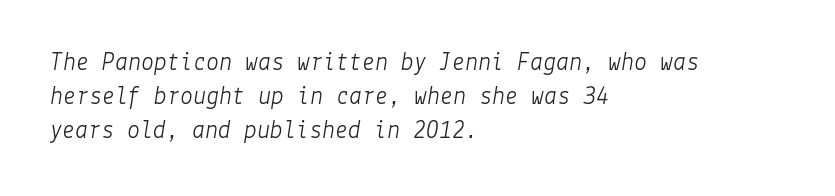
{"italic": "yes", "lean": "right", "slant_degrees": 9, "bold": "no", "underline": "no", "align": "left", "line_spacing": "normal", "line_spacing_ratio": 1.31, "letter_spacing": "normal", "letter_spacing_em": 0.0, "glyph_px": 26}
